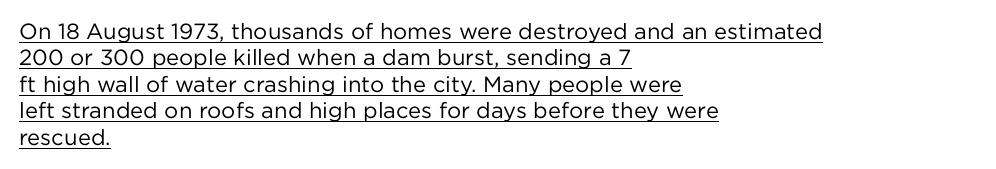
Q: Is the text bold? A: No.
Q: Is the text italic (slanted)? A: No, it is upright.
Q: Is the text underlined? A: Yes.
Q: How is the paragraph aligned? A: Left-aligned.
Q: Is the spacing between letters normal or unusually wide? A: Normal.
